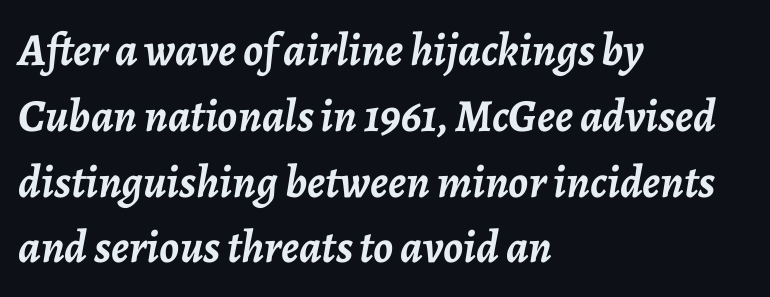
{"italic": "yes", "lean": "right", "slant_degrees": 7, "bold": "yes", "weight": "semibold", "width": "normal", "stroke_contrast": "low", "x_height": "medium", "monospaced": "no", "underline": "no", "align": "left", "line_spacing": "normal", "line_spacing_ratio": 1.43, "letter_spacing": "normal", "letter_spacing_em": 0.0, "glyph_px": 46}
